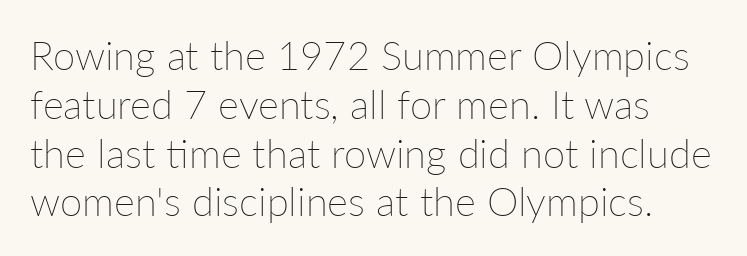
If you drew a line through each stem, it would be perfectly vertical. This sample has the flowing, uneven cadence of proportional lettering. The passage shown is not underscored anywhere. This reads as an unemphasized weight, regular at the heaviest.
